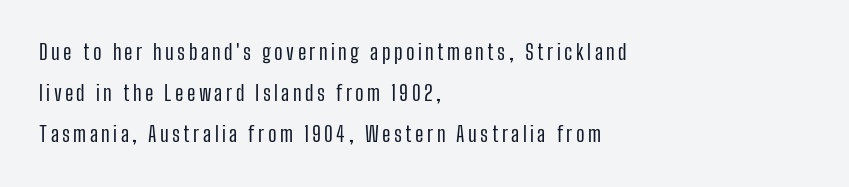
Q: Is the text bold? A: No.
Q: Is the text italic (slanted)? A: No, it is upright.
Q: Is the text underlined? A: No.
Q: How is the paragraph aligned? A: Left-aligned.
Q: Is the spacing between lines tight, normal or loose? A: Loose.
